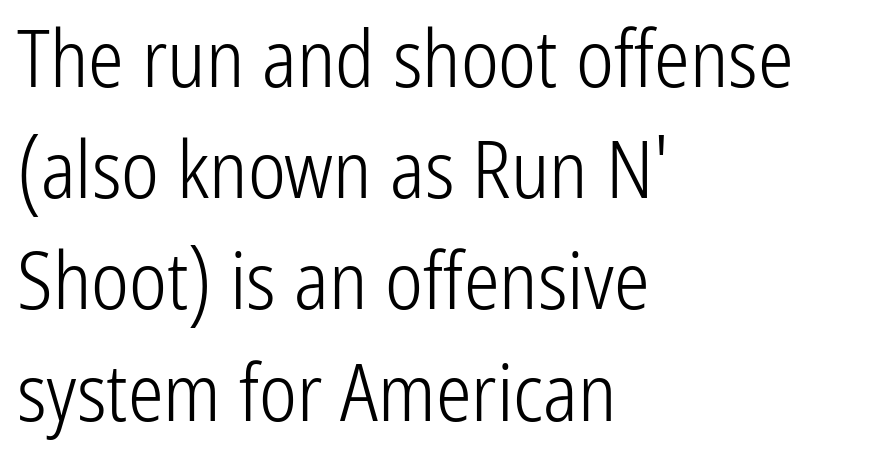
A quiet, ordinary-to-light weight characterises the typeface. The vertical gap from one line to the next is medium. The gaps between neighbouring characters are ordinary and unremarkable. Alignment: flush left. No italicization has been applied; the sample stays upright.
